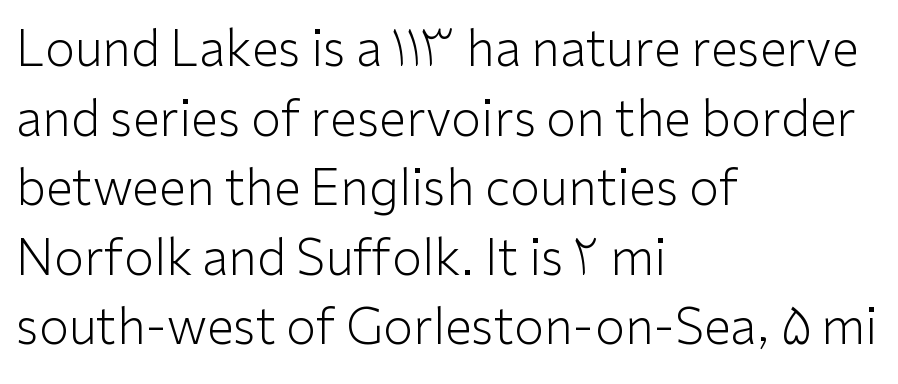
{"serif": "no", "italic": "no", "bold": "no", "weight": "light", "width": "normal", "stroke_contrast": "low", "x_height": "medium", "monospaced": "no", "underline": "no", "align": "left", "line_spacing": "normal", "line_spacing_ratio": 1.42, "letter_spacing": "normal", "letter_spacing_em": 0.0, "glyph_px": 49}
